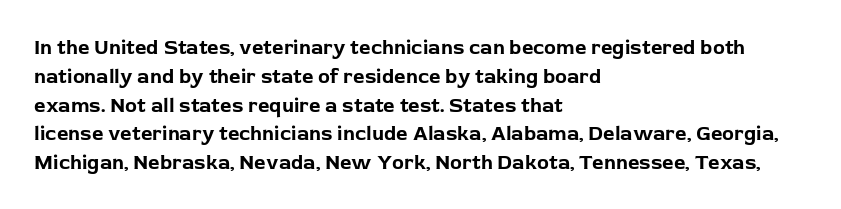
The image shows 20 px bold type, upright; set left-aligned, normal line spacing (1.44x), normal letter spacing, not underlined.
